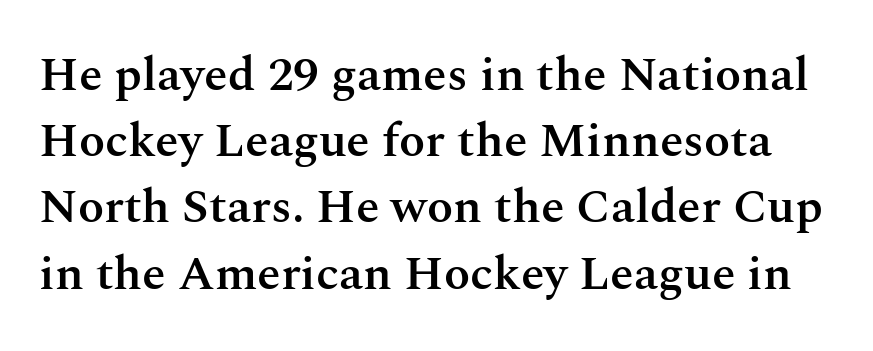
Posture: upright roman. Varying glyph widths throughout — classic text-font behaviour. The characters look somewhat weighty, a semibold short of true bold. The specimen omits any rule beneath the text block's lines.
